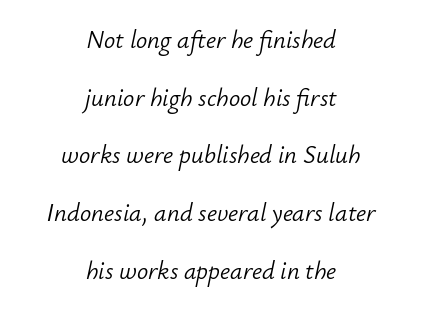
{"italic": "yes", "lean": "right", "slant_degrees": 12, "bold": "no", "underline": "no", "align": "center", "line_spacing": "loose", "line_spacing_ratio": 2.31, "letter_spacing": "normal", "letter_spacing_em": 0.0, "glyph_px": 25}
